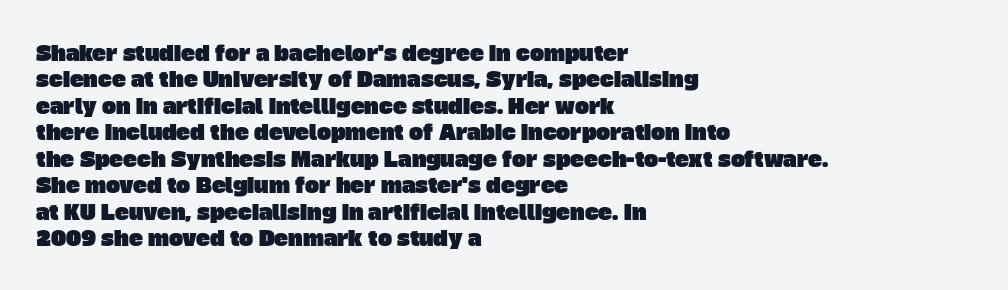
{"underline": "no", "align": "left", "line_spacing": "normal", "line_spacing_ratio": 1.26, "letter_spacing": "normal", "letter_spacing_em": 0.0, "glyph_px": 21}
